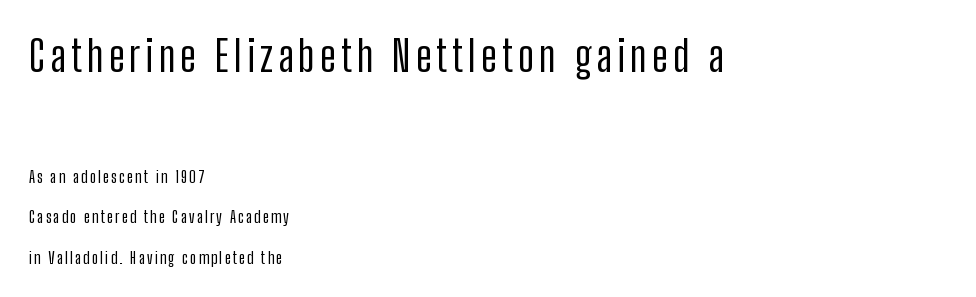
The image shows 43 px condensed sans-serif type, upright; set left-aligned, loose line spacing (2.38x), not underlined; the first (top) block is 2.53x larger; low stroke contrast and a medium x-height.
